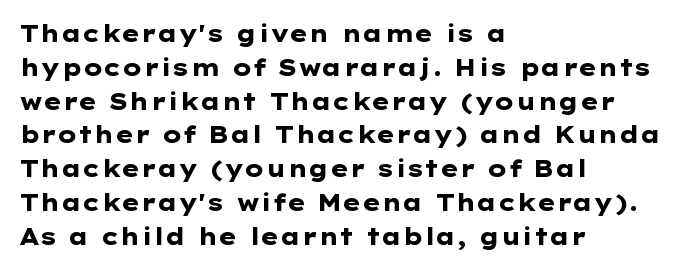
Bold? Absolutely — the strokes are thick and heavy. The setting favours the left margin, as ordinary paragraphs usually do. The font's upright variant was chosen for this text. A bare baseline throughout the passage. Vertical spacing — default.
